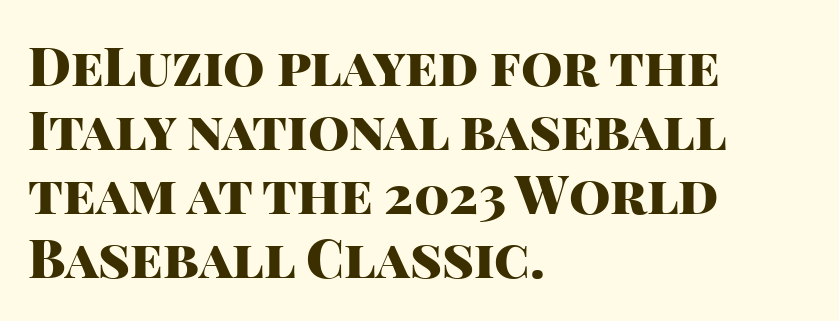
{"serif": "no", "italic": "no", "bold": "yes", "weight": "heavy", "width": "normal", "stroke_contrast": "high", "x_height": "large", "monospaced": "no", "underline": "no", "align": "left", "line_spacing_ratio": 1.21, "letter_spacing": "normal", "letter_spacing_em": 0.0, "glyph_px": 53}
